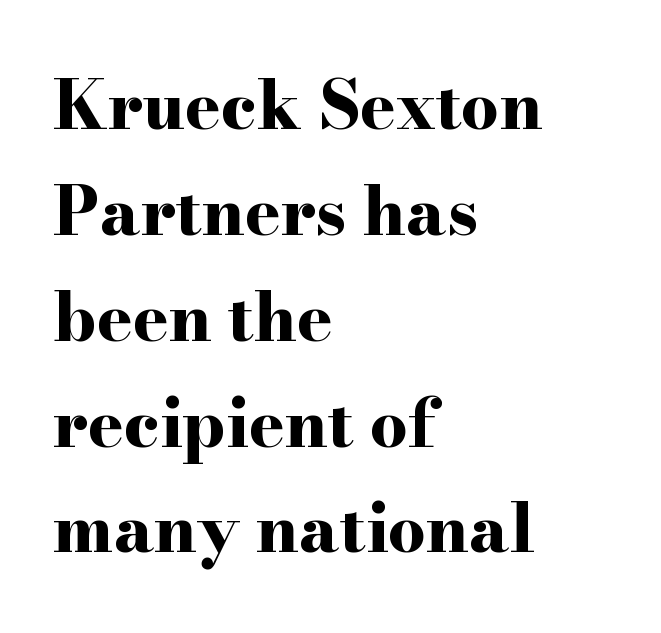
Q: Is the text bold? A: Yes.
Q: Is the text italic (slanted)? A: No, it is upright.
Q: Is the typeface a serif or a sans-serif typeface? A: Serif.
Q: Is the text underlined? A: No.
Q: How is the paragraph aligned? A: Left-aligned.
Q: Is the spacing between letters normal or unusually wide? A: Normal.
Q: Is the spacing between lines tight, normal or loose? A: Normal.
Q: Width (condensed, normal, or wide)? A: Wide.
Q: Stroke contrast? A: High.
Q: x-height? A: Small.
Q: Monospaced? A: No.
